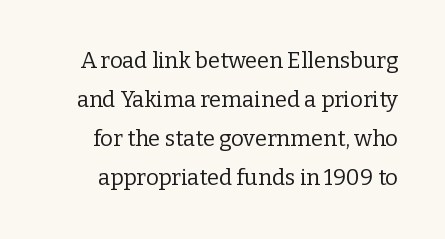
{"italic": "no", "bold": "no", "underline": "no", "line_spacing_ratio": 1.78, "letter_spacing": "normal", "letter_spacing_em": 0.0, "glyph_px": 22}
